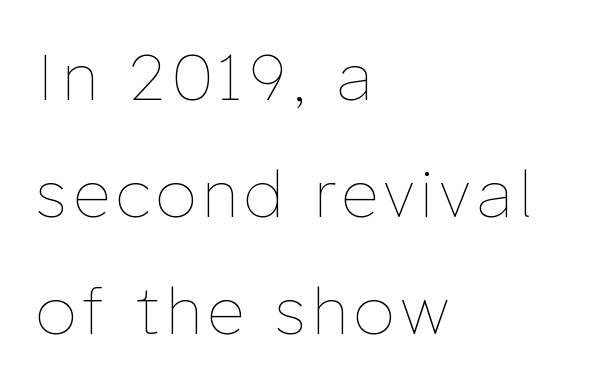
Q: Is the text bold? A: No.
Q: Is the text italic (slanted)? A: No, it is upright.
Q: Is the text underlined? A: No.
Q: How is the paragraph aligned? A: Left-aligned.
Q: Width (condensed, normal, or wide)? A: Normal.
Q: Stroke contrast? A: Low.
Q: x-height? A: Medium.
Q: Monospaced? A: No.
